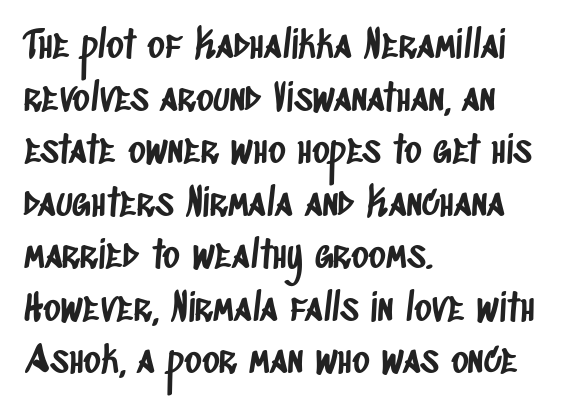
The image shows 37 px condensed sans-serif type; set left-aligned, normal line spacing (1.42x), normal letter spacing, not underlined; low stroke contrast and a large x-height.
